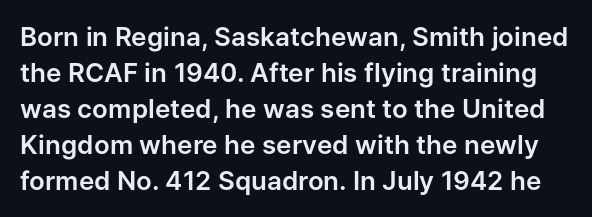
{"italic": "no", "underline": "no", "line_spacing": "normal", "line_spacing_ratio": 1.38, "letter_spacing": "normal", "letter_spacing_em": 0.0, "glyph_px": 26}
